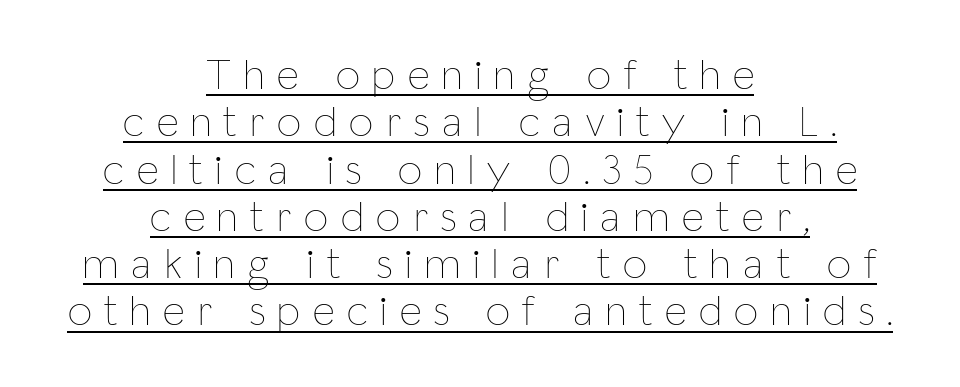
The type is letterspaced generously, with wide tracking. Reading down the block, each line starts at a different indent, mirrored at its end. Do the characters align in a grid? No, the font is proportional. Each stroke keeps to a modest, everyday thickness or less.
